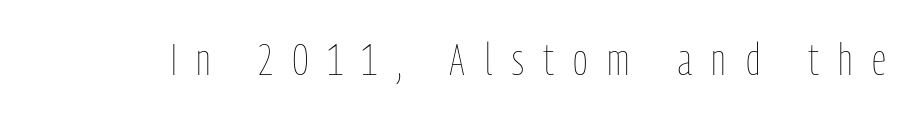
The image shows 45 px thin, condensed type, upright; set unusually wide letter spacing (+0.44 em), not underlined; low stroke contrast and a medium x-height.
